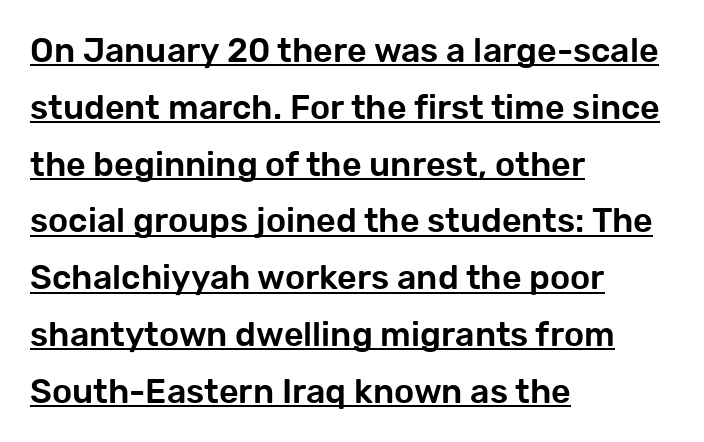
Line beginnings align vertically; line endings do not. Spacing verdict: proportional, widths tailored to each character. You could call the tracking neutral — neither tight nor loose. A typesetter would mark this as roman, not italic. These characters rest on top of a visible drawn line. Regular leading.
